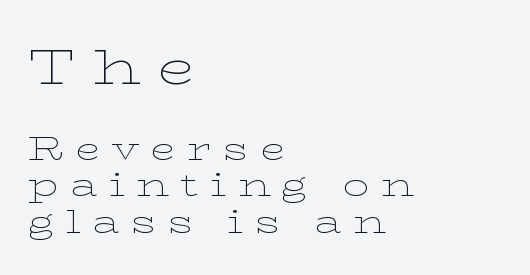
The image shows 49 px thin, wide serif type, upright; set left-aligned, tight line spacing (1.11x), unusually wide letter spacing (+0.35 em), not underlined; the first (top) block is 1.48x larger; low stroke contrast and a medium x-height.
